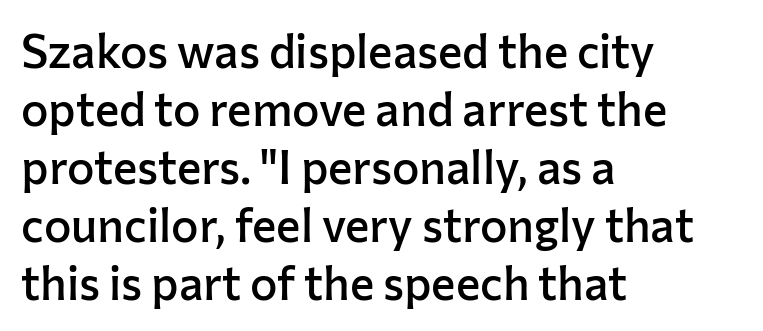
{"serif": "no", "italic": "no", "bold": "semi", "weight": "semibold", "width": "normal", "stroke_contrast": "low", "x_height": "medium", "monospaced": "no", "underline": "no", "align": "left", "line_spacing": "normal", "line_spacing_ratio": 1.26, "letter_spacing": "normal", "letter_spacing_em": 0.0, "glyph_px": 46}
